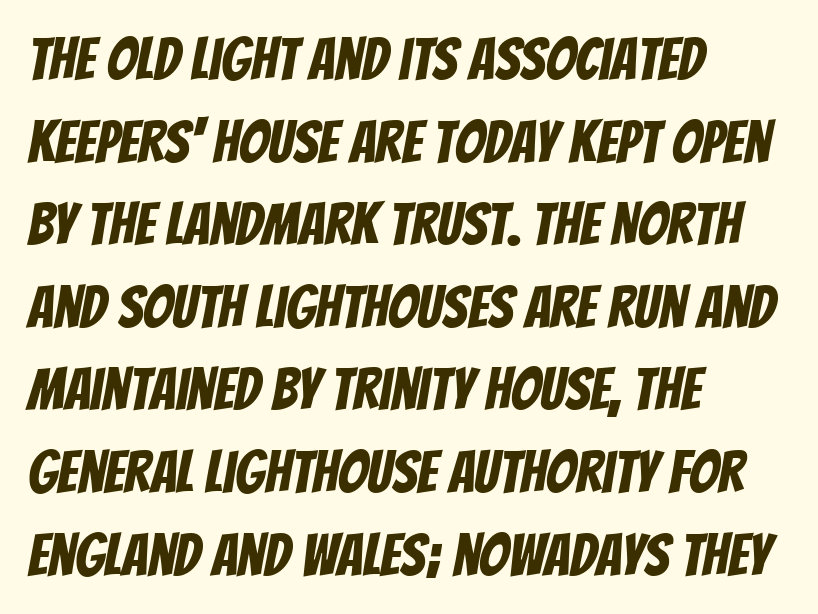
{"serif": "no", "width": "condensed", "stroke_contrast": "low", "x_height": "large", "monospaced": "no", "underline": "no", "align": "left", "line_spacing": "normal", "line_spacing_ratio": 1.4, "letter_spacing": "normal", "letter_spacing_em": 0.0, "glyph_px": 59}
